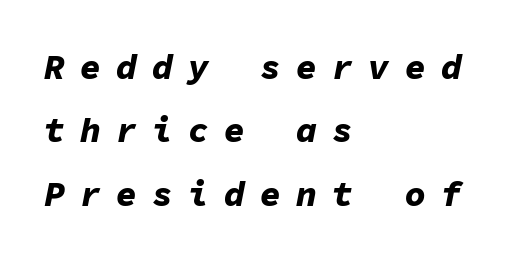
Q: Is the text bold? A: Yes.
Q: Is the text italic (slanted)? A: Yes, it leans right by about 11 degrees.
Q: Is the text underlined? A: No.
Q: How is the paragraph aligned? A: Left-aligned.
Q: Is the spacing between letters normal or unusually wide? A: Unusually wide.
Q: Width (condensed, normal, or wide)? A: Normal.
Q: Stroke contrast? A: Low.
Q: x-height? A: Medium.
Q: Monospaced? A: Yes.
